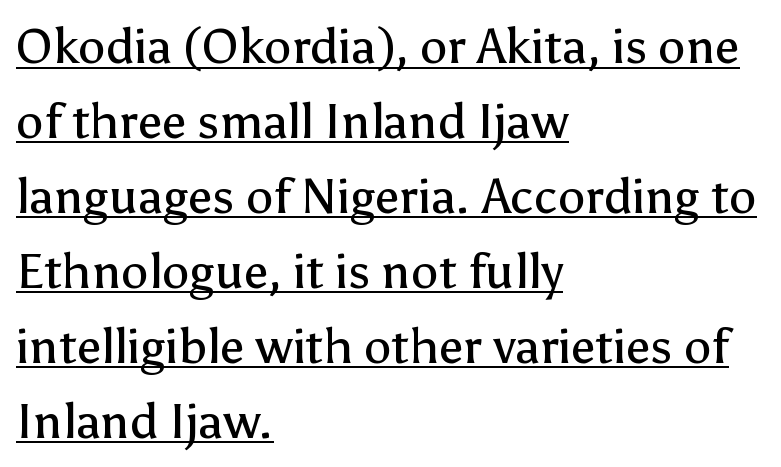
It's the straight-up-and-down kind of type. Horizontal bands of white between lines are of average thickness. Glyph-to-glyph distance matches everyday printed text. Proportional: the letters do not fall into vertical columns. Reading down the block, your eye returns to a fixed left position each line.
